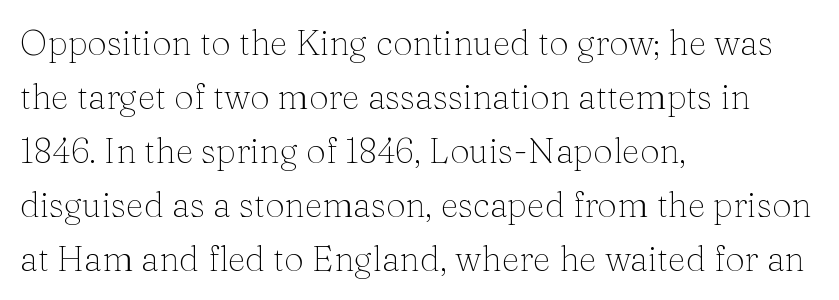
Q: Is the text bold? A: No.
Q: Is the text italic (slanted)? A: No, it is upright.
Q: Is the typeface a serif or a sans-serif typeface? A: Serif.
Q: Is the text underlined? A: No.
Q: How is the paragraph aligned? A: Left-aligned.
Q: Is the spacing between letters normal or unusually wide? A: Normal.
Q: Is the spacing between lines tight, normal or loose? A: Normal.
Q: Width (condensed, normal, or wide)? A: Normal.
Q: Stroke contrast? A: Medium.
Q: x-height? A: Medium.
Q: Monospaced? A: No.
